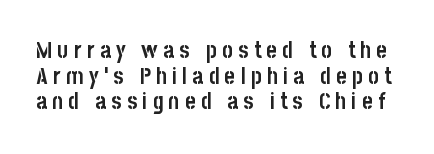
The image shows 23 px bold type, upright; set tight line spacing (1.11x), unusually wide letter spacing (+0.23 em), not underlined.
